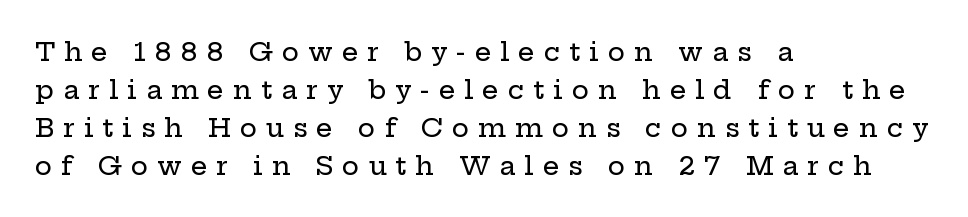
The image shows 26 px text type, upright; set left-aligned, normal line spacing (1.46x), unusually wide letter spacing (+0.34 em), not underlined.
